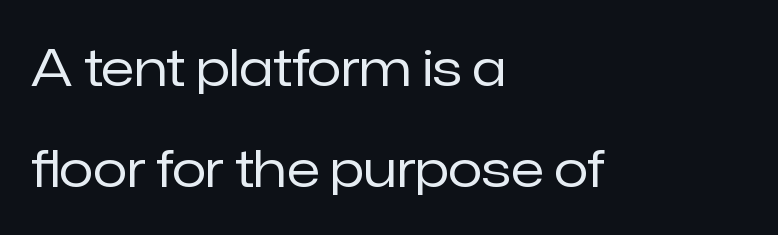
{"serif": "no", "italic": "no", "bold": "no", "weight": "regular", "width": "normal", "stroke_contrast": "low", "x_height": "medium", "monospaced": "no", "underline": "no", "align": "left", "line_spacing": "loose", "line_spacing_ratio": 2.03, "letter_spacing": "normal", "letter_spacing_em": 0.0, "glyph_px": 50}
